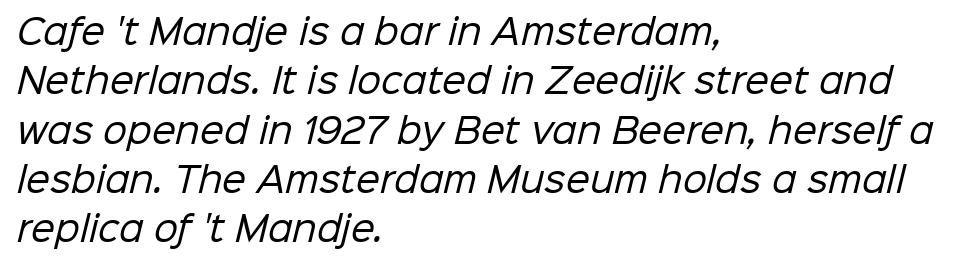
{"serif": "no", "bold": "no", "weight": "regular", "width": "normal", "stroke_contrast": "low", "x_height": "medium", "monospaced": "no", "underline": "no", "align": "left", "line_spacing": "normal", "line_spacing_ratio": 1.45, "letter_spacing": "normal", "letter_spacing_em": 0.0, "glyph_px": 34}
